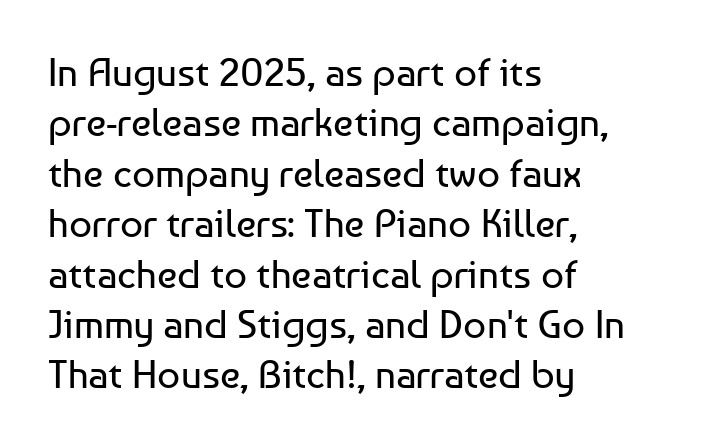
This sample has the flowing, uneven cadence of proportional lettering. You can tell from the bare stems that sans-serif type was used. The space beneath each line is pristine and unruled. Every character sits straight up, as roman type does. In terms of leading, this rendering sits right in the middle.
